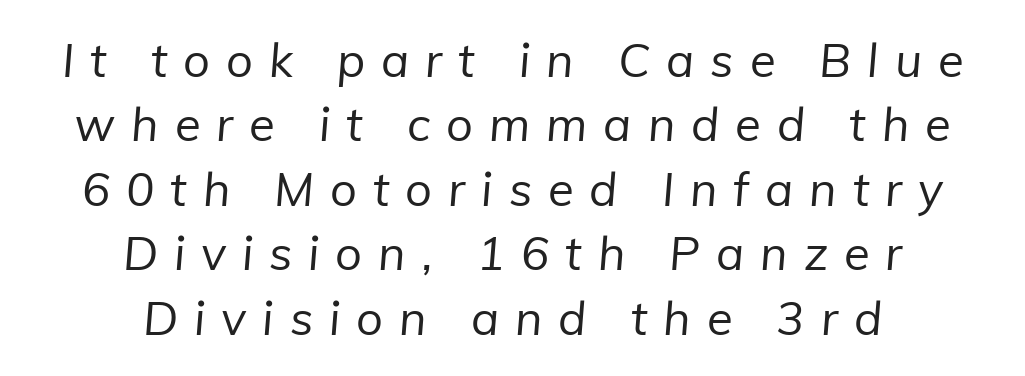
{"serif": "no", "bold": "no", "weight": "regular", "width": "normal", "stroke_contrast": "low", "x_height": "medium", "monospaced": "no", "underline": "no", "align": "center", "line_spacing": "normal", "line_spacing_ratio": 1.37, "letter_spacing": "wide", "letter_spacing_em": 0.34, "glyph_px": 47}
